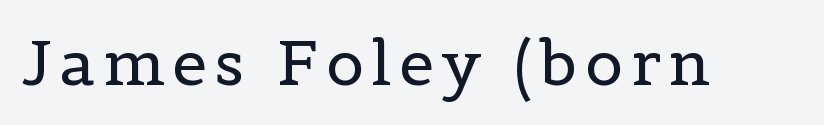
Q: Is the text bold? A: No.
Q: Is the text italic (slanted)? A: No, it is upright.
Q: Is the typeface a serif or a sans-serif typeface? A: Serif.
Q: Is the text underlined? A: No.
Q: Width (condensed, normal, or wide)? A: Normal.
Q: x-height? A: Medium.
Q: Monospaced? A: No.
